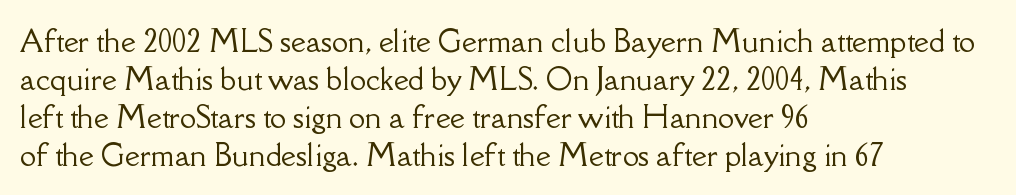
Style check: upright. Has an underline been added? It has not. Note the varied advance widths — an 'i' is clearly narrower than an 'm'. A classic flush-left, rag-right setting is used for this passage.
